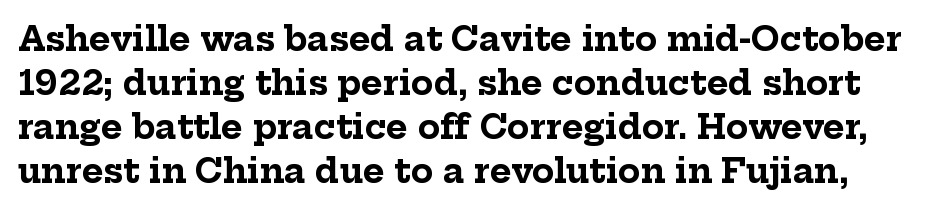
Q: Is the text bold? A: Yes.
Q: Is the text italic (slanted)? A: No, it is upright.
Q: Is the typeface a serif or a sans-serif typeface? A: Serif.
Q: Is the text underlined? A: No.
Q: Is the spacing between letters normal or unusually wide? A: Normal.
Q: Is the spacing between lines tight, normal or loose? A: Normal.
Q: Width (condensed, normal, or wide)? A: Normal.
Q: Stroke contrast? A: Low.
Q: x-height? A: Medium.
Q: Monospaced? A: No.
